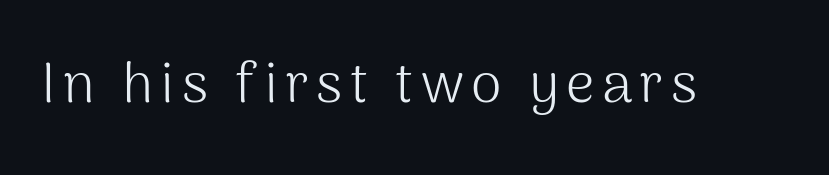
{"serif": "no", "italic": "no", "bold": "no", "weight": "light", "width": "normal", "stroke_contrast": "medium", "x_height": "medium", "monospaced": "no", "underline": "no", "glyph_px": 56}
